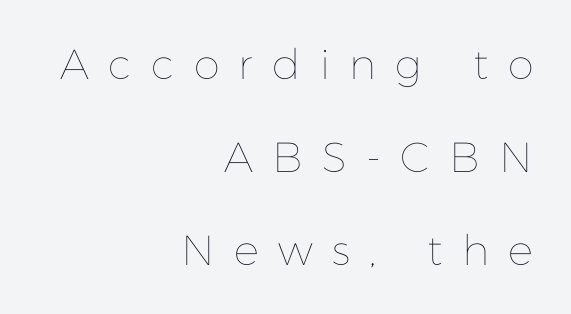
{"italic": "no", "bold": "no", "weight": "thin", "width": "normal", "stroke_contrast": "low", "x_height": "medium", "monospaced": "no", "underline": "no", "align": "right", "line_spacing": "loose", "line_spacing_ratio": 2.21, "letter_spacing": "wide", "letter_spacing_em": 0.46, "glyph_px": 42}
